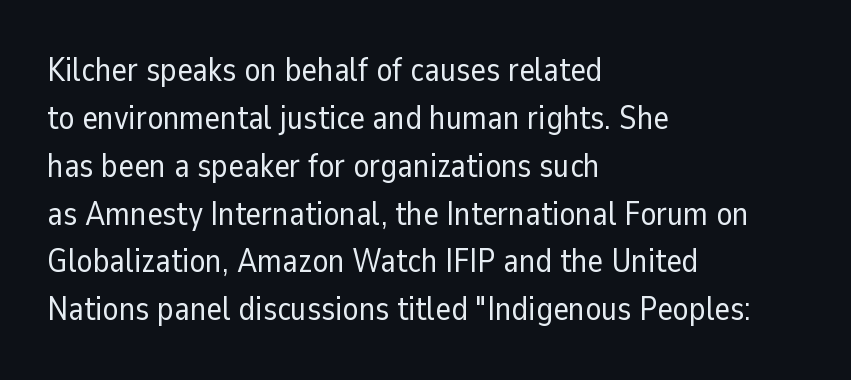
{"serif": "no", "italic": "no", "bold": "no", "weight": "regular", "width": "normal", "stroke_contrast": "low", "x_height": "medium", "monospaced": "no", "underline": "no", "align": "left", "line_spacing": "normal", "line_spacing_ratio": 1.45, "letter_spacing": "normal", "letter_spacing_em": 0.0, "glyph_px": 33}
